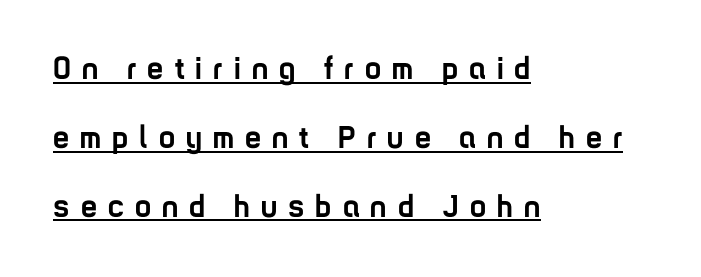
{"serif": "no", "italic": "no", "bold": "yes", "weight": "semibold", "width": "condensed", "stroke_contrast": "low", "x_height": "medium", "monospaced": "no", "underline": "yes", "align": "left", "line_spacing": "loose", "line_spacing_ratio": 2.15, "letter_spacing": "wide", "letter_spacing_em": 0.35, "glyph_px": 32}
